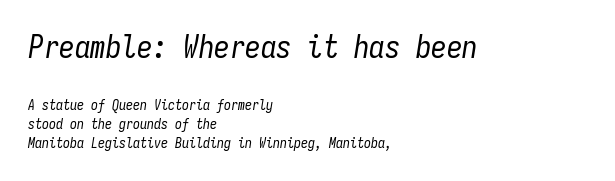
The image shows 31 px regular-weight, condensed type, italic (leaning right), monospaced; set left-aligned, normal line spacing (1.38x), normal letter spacing, not underlined; the first (top) block is 2.21x larger; low stroke contrast and a medium x-height.
